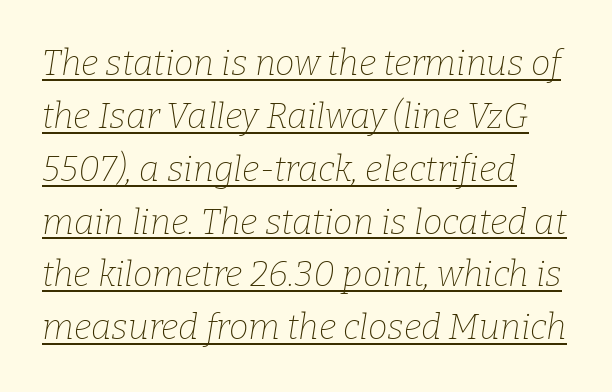
The image shows 35 px thin serif type, italic (leaning right); set left-aligned, normal line spacing (1.51x), normal letter spacing, underlined; low stroke contrast and a medium x-height.
